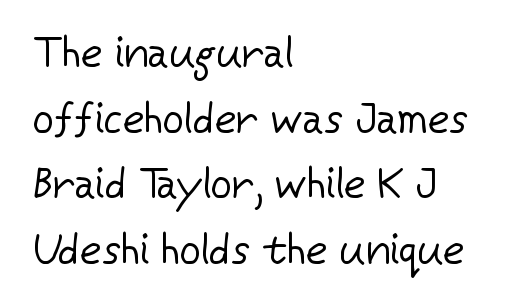
Q: Is the text bold? A: No.
Q: Is the text italic (slanted)? A: No, it is upright.
Q: Is the typeface a serif or a sans-serif typeface? A: Sans-serif.
Q: Is the text underlined? A: No.
Q: How is the paragraph aligned? A: Left-aligned.
Q: Is the spacing between letters normal or unusually wide? A: Normal.
Q: Is the spacing between lines tight, normal or loose? A: Normal.
Q: Width (condensed, normal, or wide)? A: Normal.
Q: Stroke contrast? A: Low.
Q: x-height? A: Medium.
Q: Monospaced? A: No.
